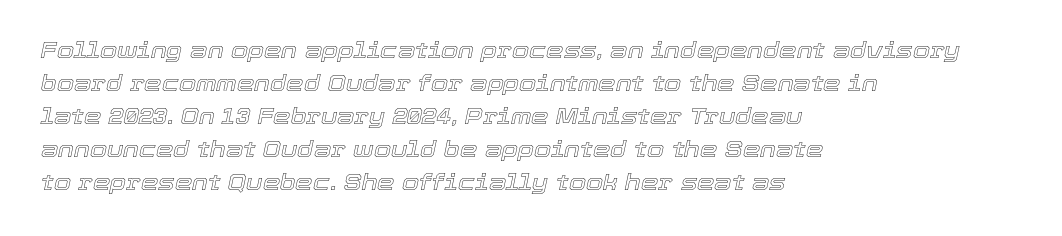
The image shows 22 px text type, italic (leaning right); set left-aligned, normal line spacing (1.5x), normal letter spacing, not underlined.
